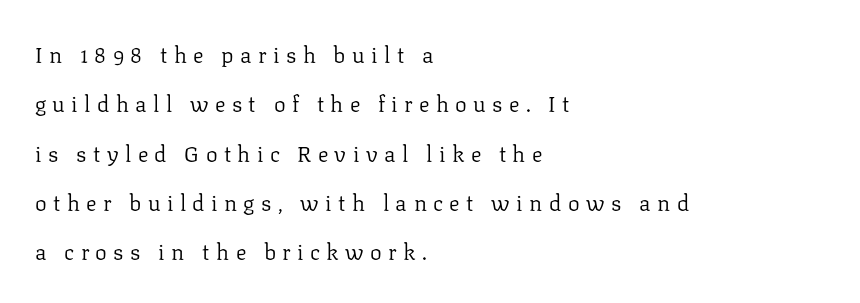
The image shows 22 px text type, upright; set left-aligned, loose line spacing (2.24x), unusually wide letter spacing (+0.29 em), not underlined.
